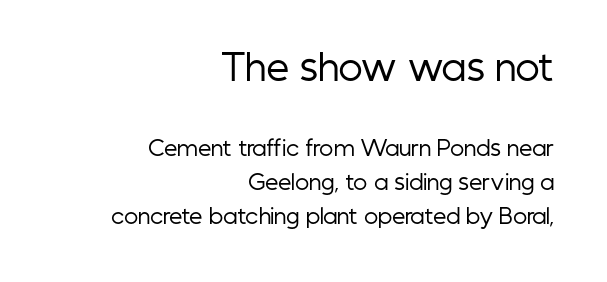
{"serif": "no", "italic": "no", "bold": "no", "weight": "regular", "width": "condensed", "stroke_contrast": "low", "x_height": "medium", "monospaced": "no", "underline": "no", "align": "right", "line_spacing": "normal", "line_spacing_ratio": 1.62, "letter_spacing": "normal", "letter_spacing_em": 0.0, "larger_block": "first", "size_ratio": 1.71, "glyph_px": 36}
